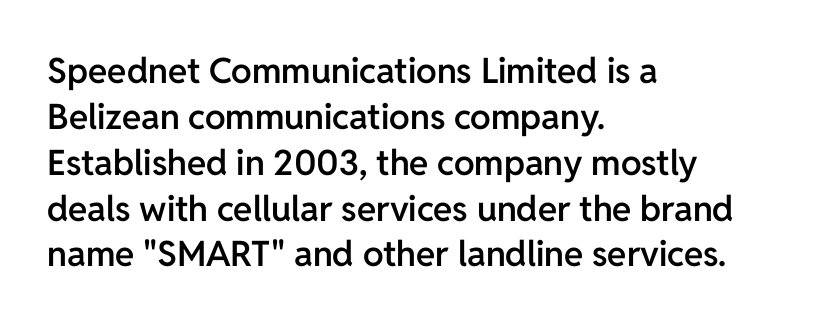
The image shows 35 px semibold sans-serif type, upright; set left-aligned, normal line spacing (1.31x), normal letter spacing, not underlined; low stroke contrast and a medium x-height.
